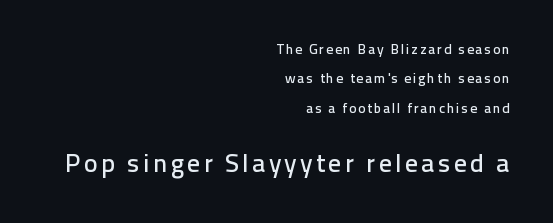
{"italic": "no", "underline": "no", "align": "right", "line_spacing": "loose", "line_spacing_ratio": 2.1, "larger_block": "second", "size_ratio": 1.86, "glyph_px": 26}
